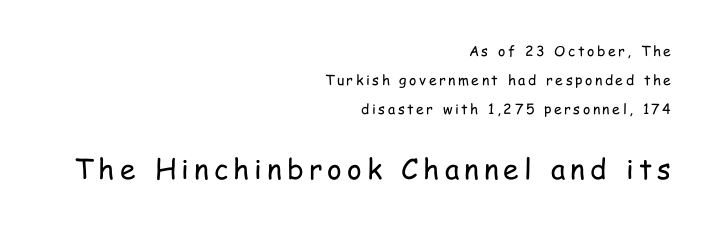
The block of text is sparse from top to bottom, with ample space between rows. Type without underlining. Character widths vary here, with narrow letters taking less room than wide ones. Look at the glyph heights: the lower group is clearly the bigger setting. Which margin do the lines hug? The right one — the left edge is uneven. Summary of weight: not heavy and not bold.
